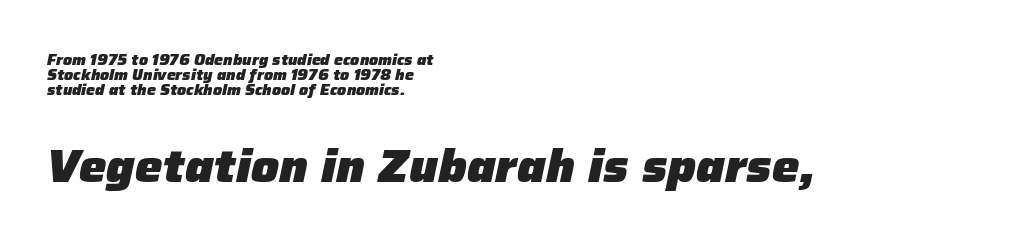
{"italic": "yes", "lean": "right", "slant_degrees": 12, "bold": "yes", "weight": "heavy", "width": "normal", "stroke_contrast": "low", "x_height": "medium", "monospaced": "no", "underline": "no", "align": "left", "line_spacing": "tight", "line_spacing_ratio": 1.0, "letter_spacing": "normal", "letter_spacing_em": 0.0, "larger_block": "second", "size_ratio": 3.07, "glyph_px": 46}
